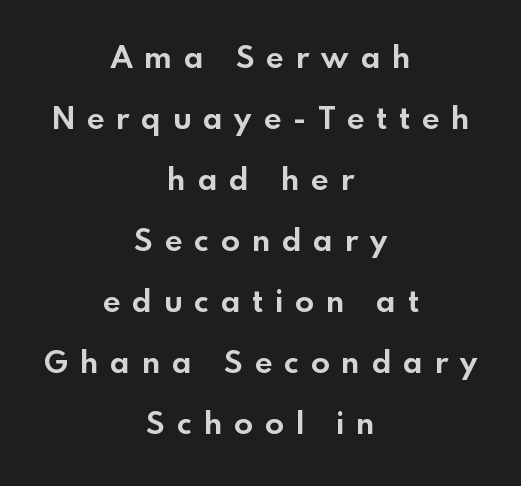
The image shows 31 px bold sans-serif type, upright; set centered, loose line spacing (1.97x), unusually wide letter spacing (+0.39 em), not underlined; a small x-height.
